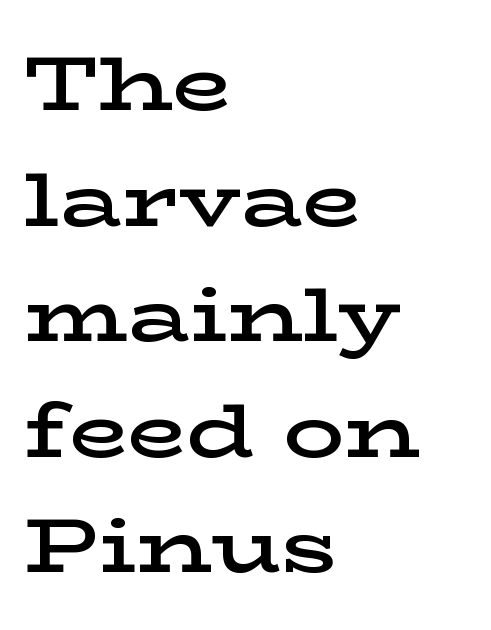
{"serif": "yes", "italic": "no", "bold": "semi", "weight": "semibold", "width": "wide", "stroke_contrast": "low", "x_height": "medium", "monospaced": "no", "underline": "no", "align": "left", "line_spacing": "normal", "line_spacing_ratio": 1.52, "letter_spacing": "normal", "letter_spacing_em": 0.0, "glyph_px": 76}
